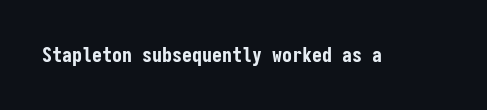
{"italic": "no", "bold": "yes", "underline": "no", "letter_spacing": "normal", "letter_spacing_em": 0.0, "glyph_px": 20}
